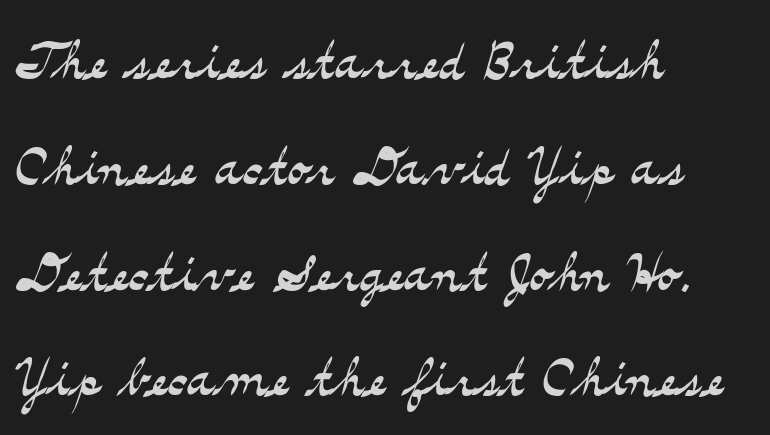
{"serif": "yes", "bold": "no", "weight": "light", "width": "wide", "stroke_contrast": "medium", "x_height": "small", "monospaced": "no", "underline": "no", "align": "left", "line_spacing": "normal", "line_spacing_ratio": 1.43, "letter_spacing": "normal", "letter_spacing_em": 0.0, "glyph_px": 74}
